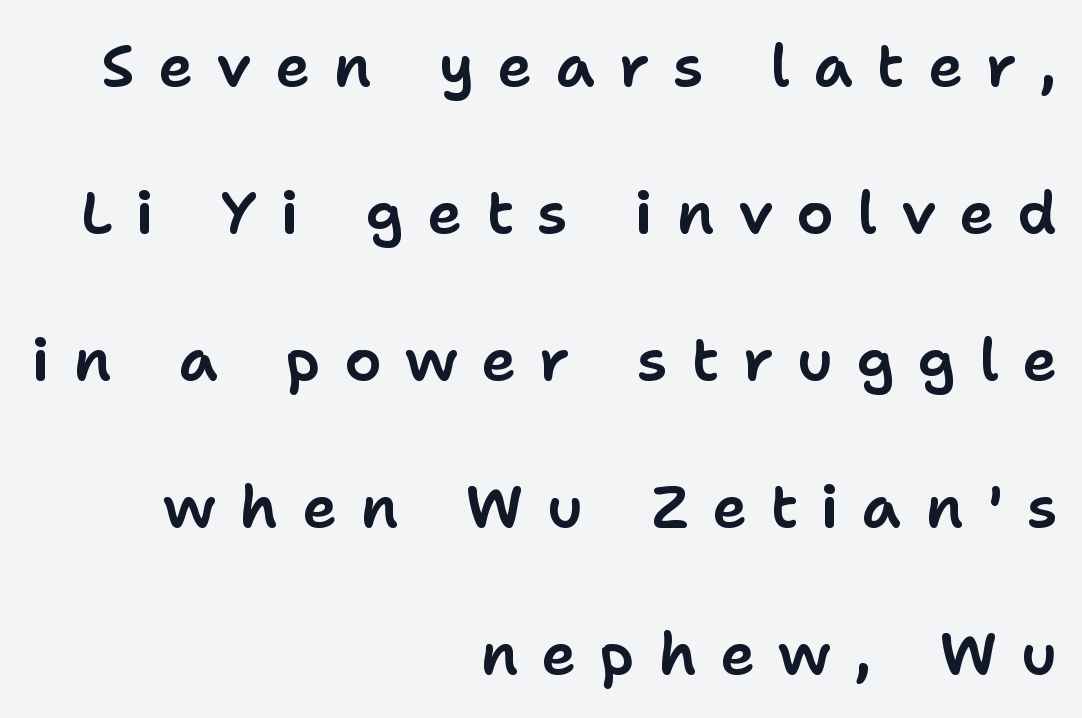
{"serif": "no", "italic": "no", "width": "normal", "stroke_contrast": "low", "x_height": "medium", "monospaced": "no", "underline": "no", "align": "right", "line_spacing": "loose", "line_spacing_ratio": 2.49, "letter_spacing": "wide", "letter_spacing_em": 0.4, "glyph_px": 59}
